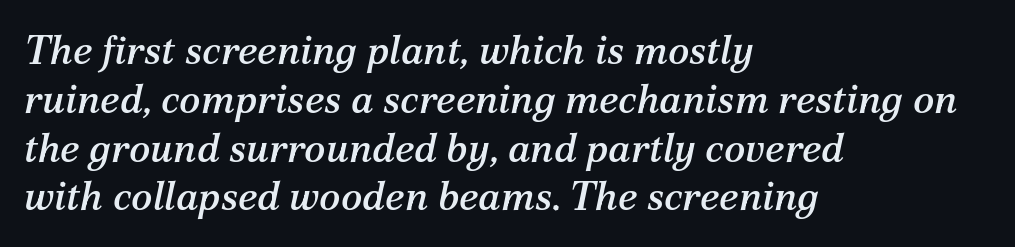
{"serif": "yes", "italic": "yes", "lean": "right", "slant_degrees": 12, "width": "normal", "stroke_contrast": "medium", "x_height": "medium", "monospaced": "no", "underline": "no", "align": "left", "line_spacing_ratio": 1.22, "letter_spacing": "normal", "letter_spacing_em": 0.0, "glyph_px": 40}
